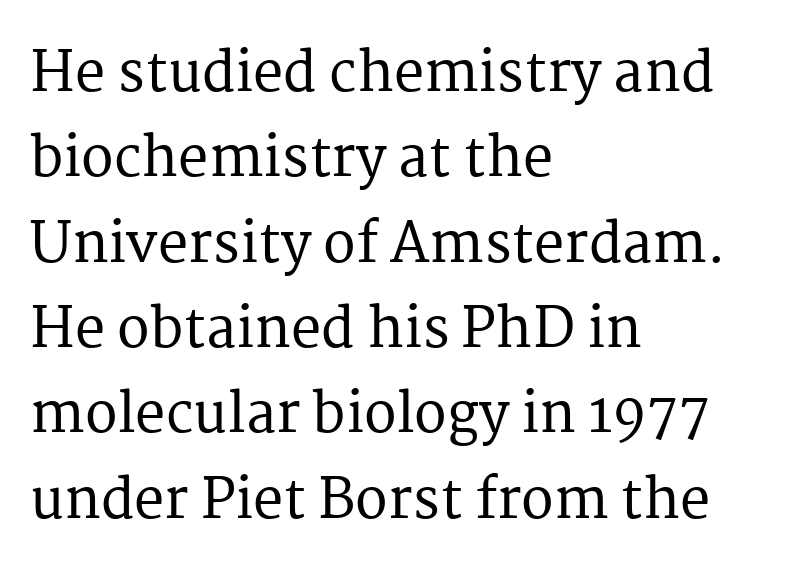
The image shows 54 px serif type, upright; set left-aligned, normal line spacing (1.58x), normal letter spacing, not underlined; medium stroke contrast and a medium x-height.
